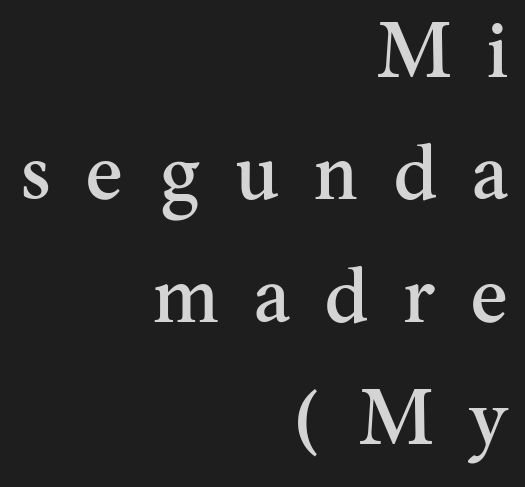
The foot of each line stays bare and open. Looks like regular typesetting: each glyph gets only the width it needs. Notice how the passage keeps a crisp vertical edge on the right only. Characters remain perfectly vertical along every line. Regarding leading, the lines here are spaced in the standard way. The glyphs in this specimen are seriffed.
